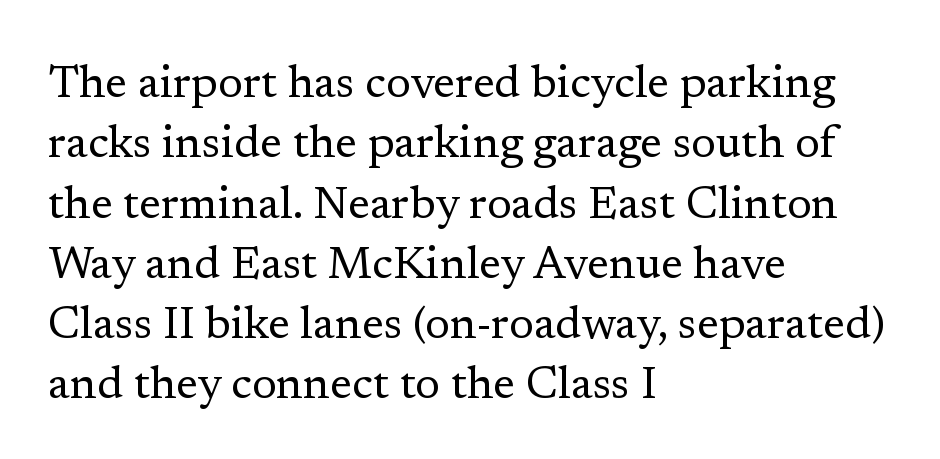
The image shows 45 px regular-weight serif type, upright; set left-aligned, normal line spacing (1.34x), normal letter spacing, not underlined; low stroke contrast and a medium x-height.
